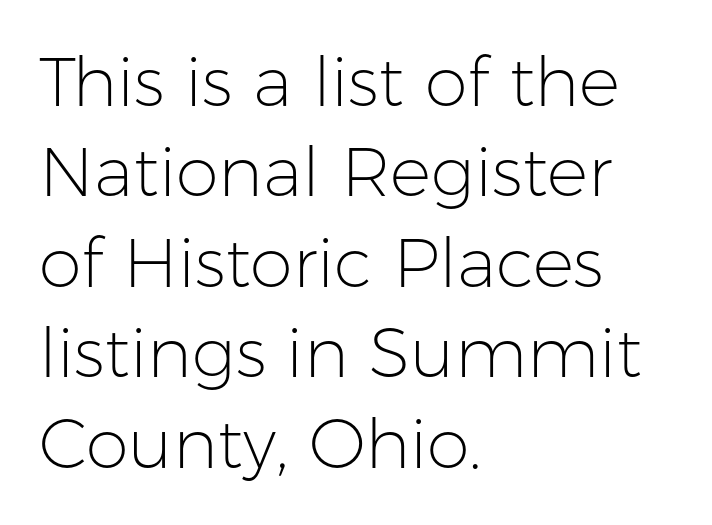
The image shows 69 px light sans-serif type, upright; set left-aligned, normal line spacing (1.31x), normal letter spacing, not underlined; low stroke contrast and a medium x-height.
